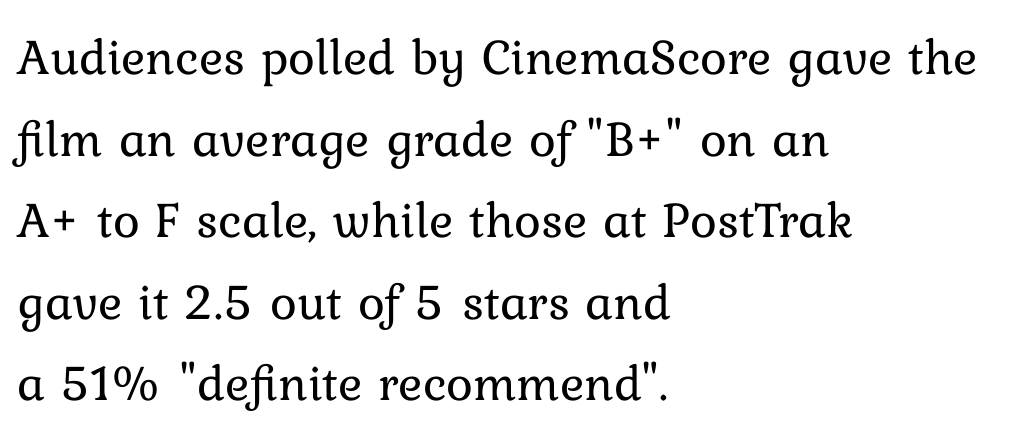
The image shows 51 px regular-weight type, upright; set left-aligned, normal line spacing (1.6x), normal letter spacing, not underlined; low stroke contrast and a medium x-height.
